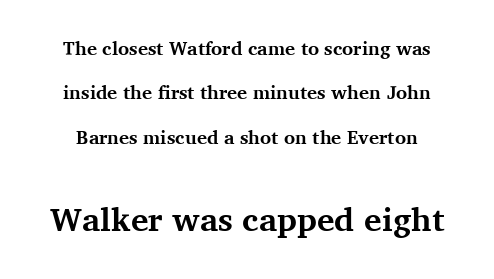
Reading top to bottom, the characters get bigger at the block break. Compared with typical paragraphs, the rows here are farther apart. This sample uses plain, unmodified letter spacing. In terms of weight, the rendering is a true, heavy bold.
